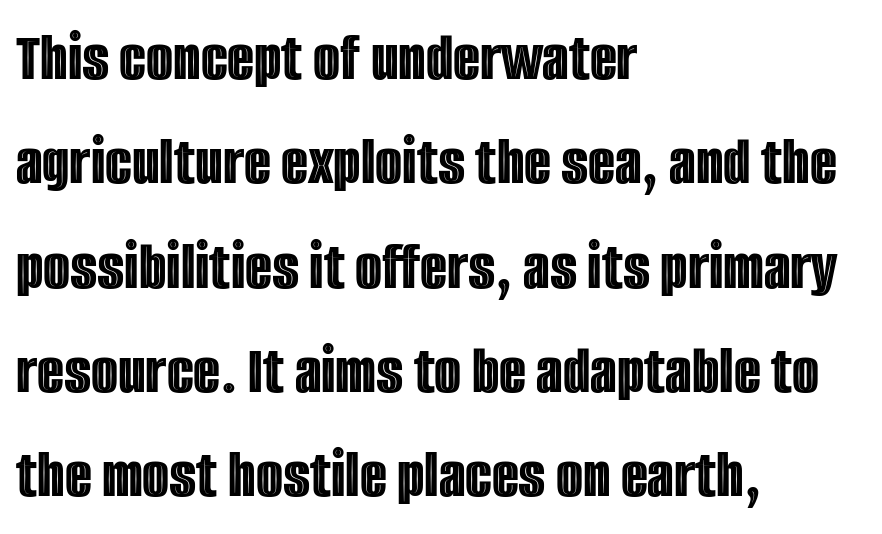
Q: Is the text italic (slanted)? A: No, it is upright.
Q: Is the text underlined? A: No.
Q: How is the paragraph aligned? A: Left-aligned.
Q: Is the spacing between letters normal or unusually wide? A: Normal.
Q: Is the spacing between lines tight, normal or loose? A: Normal.
Q: Width (condensed, normal, or wide)? A: Condensed.
Q: x-height? A: Large.
Q: Monospaced? A: No.
